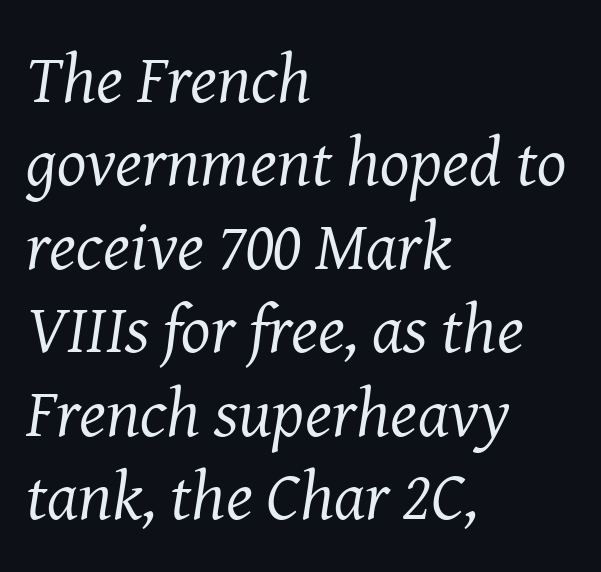
The image shows 69 px regular-weight serif type, italic (leaning right); set left-aligned, line spacing 1.21x, normal letter spacing, not underlined; medium stroke contrast and a medium x-height.
